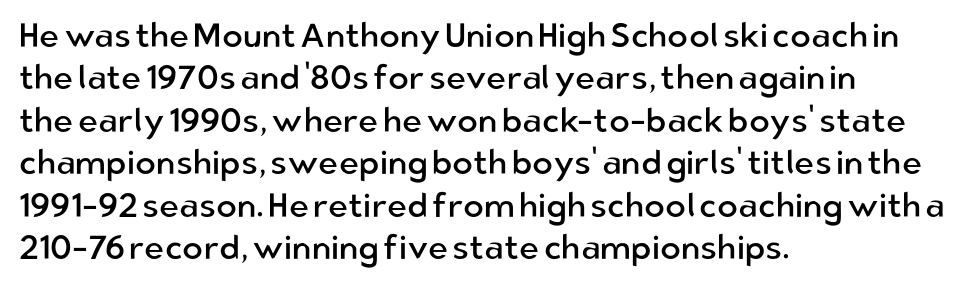
Q: Is the text bold? A: No.
Q: Is the text italic (slanted)? A: No, it is upright.
Q: Is the typeface a serif or a sans-serif typeface? A: Sans-serif.
Q: Is the text underlined? A: No.
Q: How is the paragraph aligned? A: Left-aligned.
Q: Is the spacing between letters normal or unusually wide? A: Normal.
Q: Is the spacing between lines tight, normal or loose? A: Normal.
Q: Width (condensed, normal, or wide)? A: Normal.
Q: Stroke contrast? A: Low.
Q: x-height? A: Medium.
Q: Monospaced? A: No.
